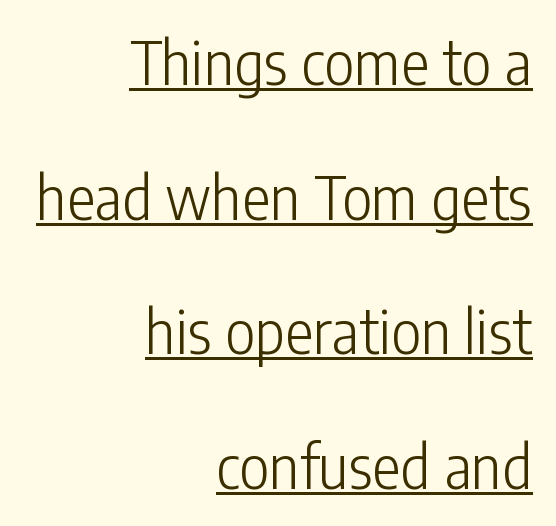
Q: Is the text bold? A: No.
Q: Is the text italic (slanted)? A: No, it is upright.
Q: Is the typeface a serif or a sans-serif typeface? A: Sans-serif.
Q: Is the text underlined? A: Yes.
Q: How is the paragraph aligned? A: Right-aligned.
Q: Is the spacing between letters normal or unusually wide? A: Normal.
Q: Is the spacing between lines tight, normal or loose? A: Loose.
Q: Width (condensed, normal, or wide)? A: Condensed.
Q: Stroke contrast? A: Low.
Q: x-height? A: Medium.
Q: Monospaced? A: No.
